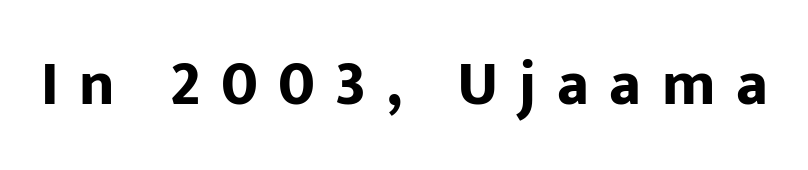
Here the glyphs are tracked loosely, breaking word shapes into spaced letters. Each row of text sits above clean, open space. You can tell it's not italic because the verticals are truly vertical. These lines are rendered in a variable-pitch font.
